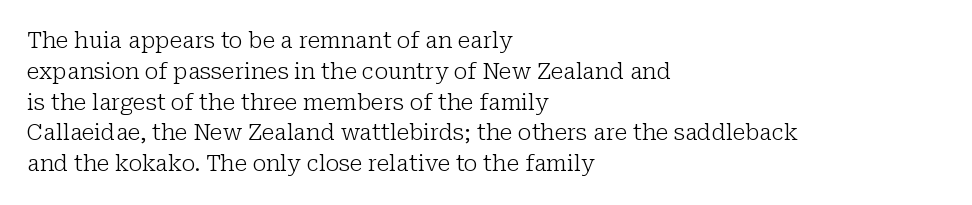
{"italic": "no", "bold": "no", "underline": "no", "align": "left", "line_spacing": "normal", "line_spacing_ratio": 1.4, "letter_spacing": "normal", "letter_spacing_em": 0.0, "glyph_px": 22}
